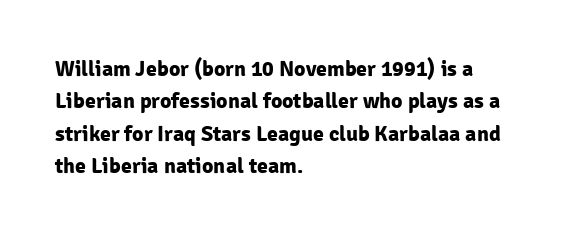
Q: Is the text bold? A: Yes.
Q: Is the text italic (slanted)? A: No, it is upright.
Q: Is the text underlined? A: No.
Q: How is the paragraph aligned? A: Left-aligned.
Q: Is the spacing between letters normal or unusually wide? A: Normal.
Q: Is the spacing between lines tight, normal or loose? A: Normal.
